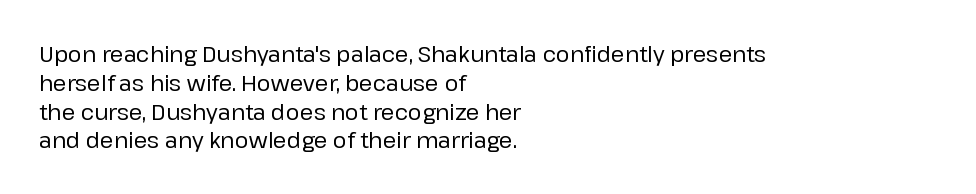
{"italic": "no", "underline": "no", "align": "left", "line_spacing": "normal", "line_spacing_ratio": 1.37, "letter_spacing": "normal", "letter_spacing_em": 0.0, "glyph_px": 21}
